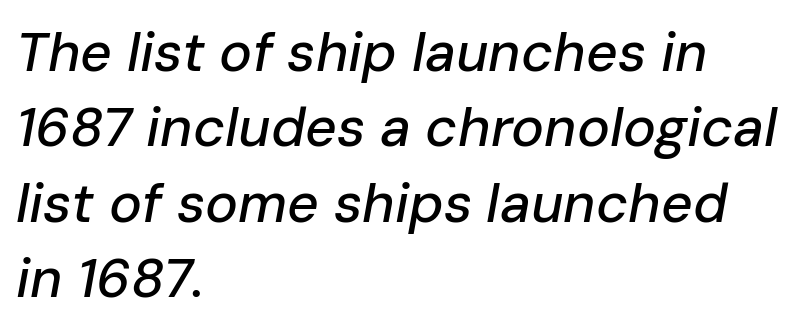
Q: Is the text italic (slanted)? A: Yes, it leans right by about 10 degrees.
Q: Is the text underlined? A: No.
Q: How is the paragraph aligned? A: Left-aligned.
Q: Is the spacing between letters normal or unusually wide? A: Normal.
Q: Is the spacing between lines tight, normal or loose? A: Normal.
Q: Width (condensed, normal, or wide)? A: Normal.
Q: Stroke contrast? A: Low.
Q: x-height? A: Medium.
Q: Monospaced? A: No.
